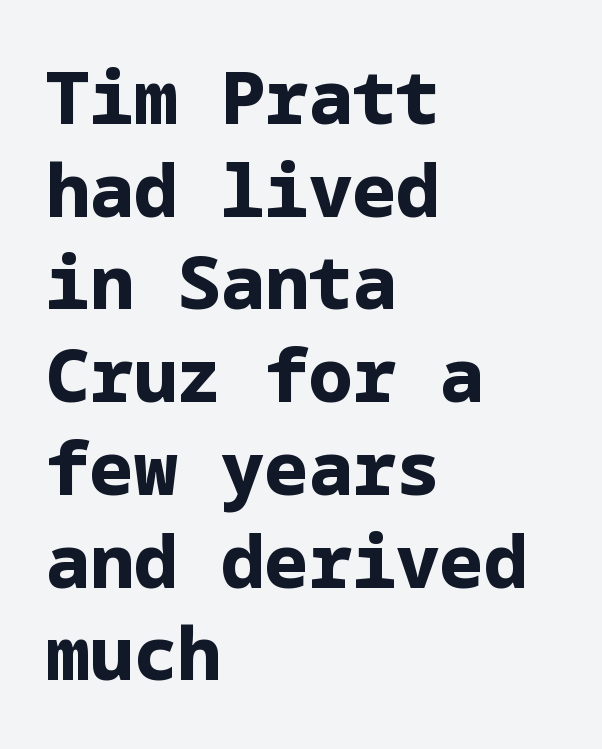
Stroke thickness is high; the sample reads as a true bold. A normal amount of white space separates one row of letters from the next. A typesetter would call this zero additional tracking. Compared with a centered layout, this one pins lines to the left instead. Has an underline been added? It has not. Notice how the stems are strictly vertical — no italics here.
